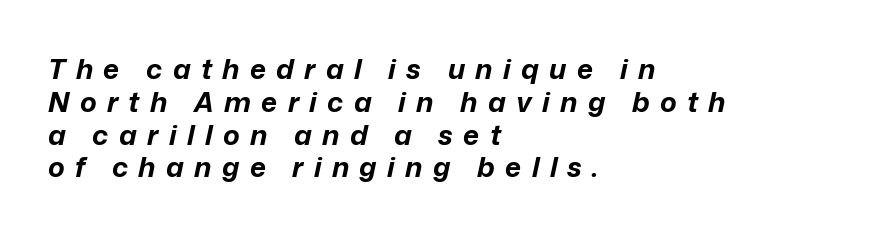
Rule under the text: the space is simply empty. Think of a printed novel: that variable character pitch is what you see here. This rendering uses left alignment, leaving the right contour irregular. A dark, heavy texture on the line: the type is bold. Spacing between characters has been opened up far beyond the box default. Looking at the ascenders, they clearly lean.
